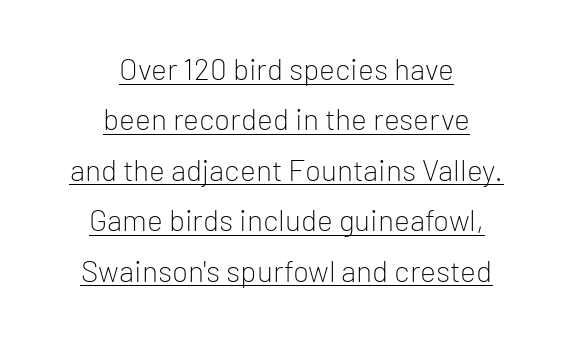
{"serif": "no", "italic": "no", "bold": "no", "weight": "light", "width": "normal", "stroke_contrast": "low", "x_height": "medium", "monospaced": "no", "underline": "yes", "align": "center", "line_spacing": "normal", "line_spacing_ratio": 1.68, "letter_spacing": "normal", "letter_spacing_em": 0.0, "glyph_px": 30}
